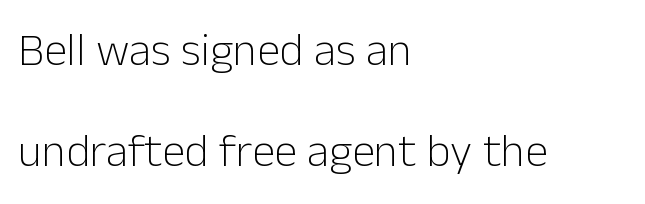
The strip under each line holds only bare page. These lines stand farther apart than default settings would place them. No letter is thick-stroked: the sample isn't bold. Each letter keeps its own natural width here, so spacing adapts to shape. Stroke terminals: plain, sans-serif. A typesetter would mark this as roman, not italic.
